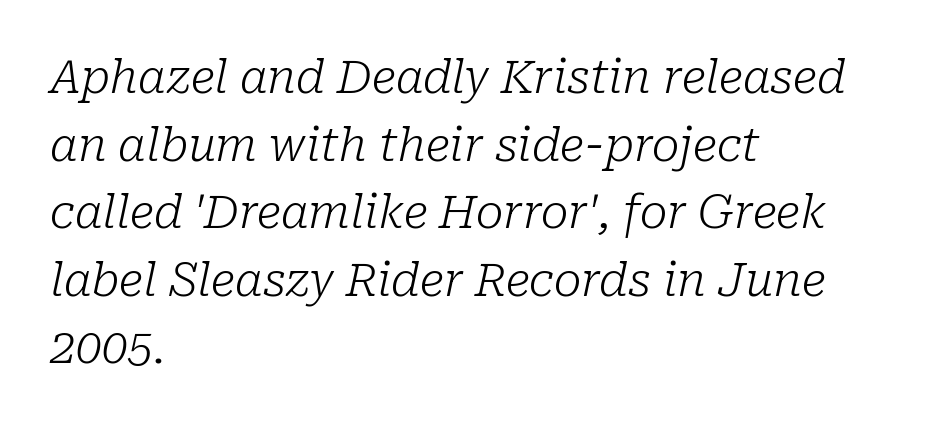
Q: Is the text bold? A: No.
Q: Is the text italic (slanted)? A: Yes, it leans right by about 10 degrees.
Q: Is the typeface a serif or a sans-serif typeface? A: Serif.
Q: Is the text underlined? A: No.
Q: How is the paragraph aligned? A: Left-aligned.
Q: Is the spacing between letters normal or unusually wide? A: Normal.
Q: Is the spacing between lines tight, normal or loose? A: Normal.
Q: Width (condensed, normal, or wide)? A: Normal.
Q: Stroke contrast? A: Low.
Q: x-height? A: Medium.
Q: Monospaced? A: No.
